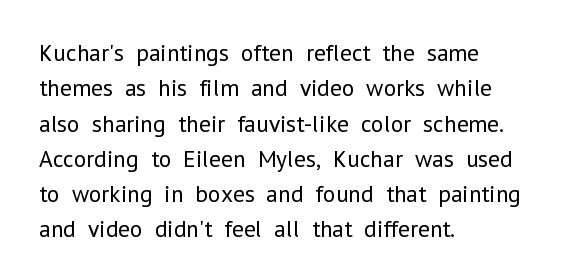
Q: Is the text bold? A: No.
Q: Is the text italic (slanted)? A: No, it is upright.
Q: Is the text underlined? A: No.
Q: How is the paragraph aligned? A: Left-aligned.
Q: Is the spacing between letters normal or unusually wide? A: Normal.
Q: Is the spacing between lines tight, normal or loose? A: Normal.
